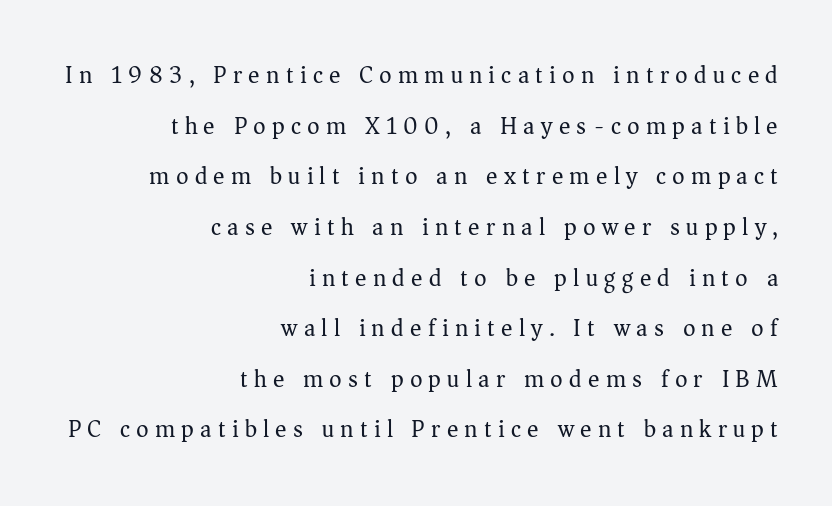
The image shows 24 px text type, upright; set right-aligned, loose line spacing (2.11x), unusually wide letter spacing (+0.26 em), not underlined.
